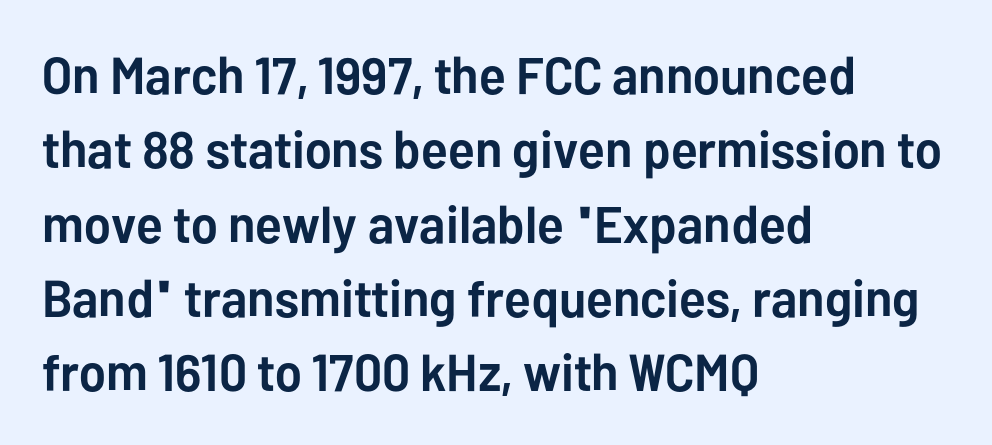
Emphasis by weight is at full strength: bold. Has an underline been added? It has not. Visually the block forms a straight wall on the left and a jagged coastline on the right. Evenly set lines give the paragraph a standard silhouette. This is roman type, the default non-slanted kind.
